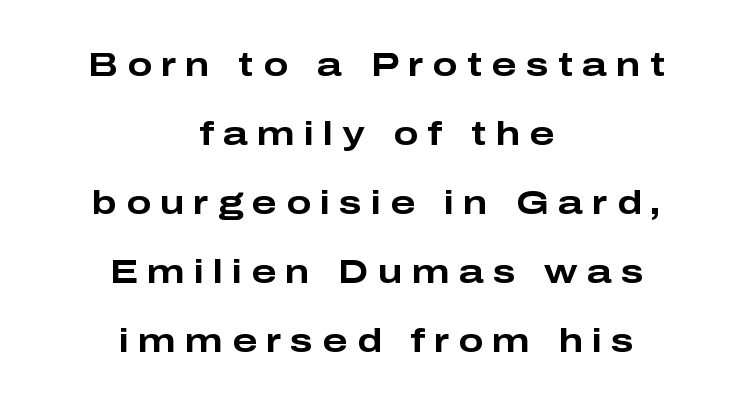
Q: Is the text bold? A: Yes.
Q: Is the text italic (slanted)? A: No, it is upright.
Q: Is the typeface a serif or a sans-serif typeface? A: Sans-serif.
Q: Is the text underlined? A: No.
Q: How is the paragraph aligned? A: Centered.
Q: Is the spacing between letters normal or unusually wide? A: Unusually wide.
Q: Is the spacing between lines tight, normal or loose? A: Loose.
Q: Width (condensed, normal, or wide)? A: Wide.
Q: Stroke contrast? A: Low.
Q: x-height? A: Medium.
Q: Monospaced? A: No.
